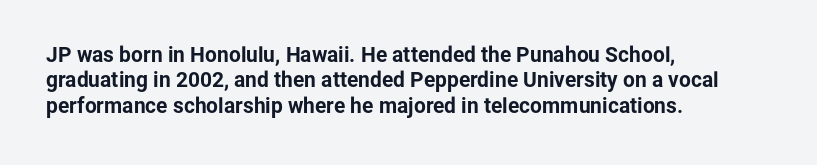
The image shows 21 px bold type, upright; set left-aligned, line spacing 1.21x, normal letter spacing, not underlined.
